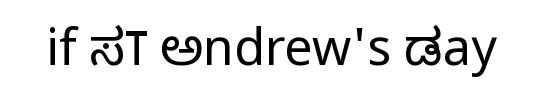
The image shows 50 px regular-weight, condensed sans-serif type, upright; set normal letter spacing, not underlined; low stroke contrast and a large x-height.
